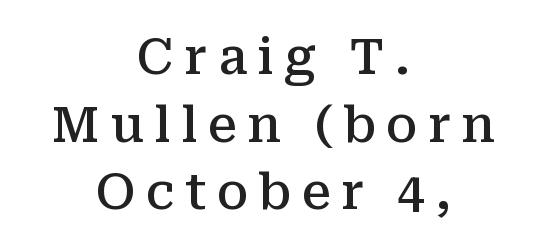
Q: Is the text bold? A: Semi-bold.
Q: Is the text italic (slanted)? A: No, it is upright.
Q: Is the typeface a serif or a sans-serif typeface? A: Serif.
Q: Is the text underlined? A: No.
Q: How is the paragraph aligned? A: Centered.
Q: Is the spacing between letters normal or unusually wide? A: Unusually wide.
Q: Is the spacing between lines tight, normal or loose? A: Normal.
Q: Width (condensed, normal, or wide)? A: Normal.
Q: Stroke contrast? A: Medium.
Q: x-height? A: Medium.
Q: Monospaced? A: No.
